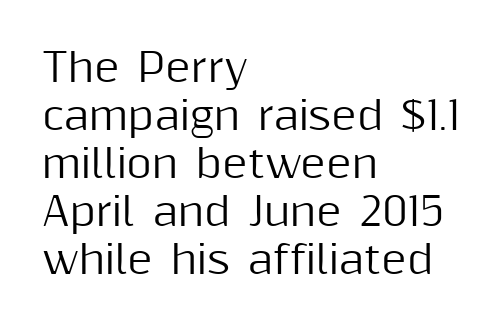
{"serif": "no", "italic": "no", "width": "normal", "stroke_contrast": "medium", "x_height": "medium", "monospaced": "no", "underline": "no", "align": "left", "line_spacing_ratio": 1.23, "letter_spacing": "normal", "letter_spacing_em": 0.0, "glyph_px": 39}
